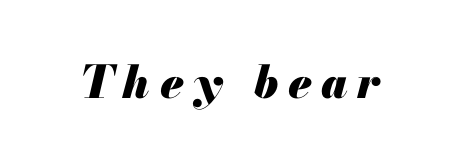
{"italic": "yes", "lean": "right", "slant_degrees": 13, "bold": "yes", "weight": "heavy", "width": "normal", "stroke_contrast": "medium", "x_height": "small", "monospaced": "no", "underline": "no", "letter_spacing": "wide", "letter_spacing_em": 0.21, "glyph_px": 45}
